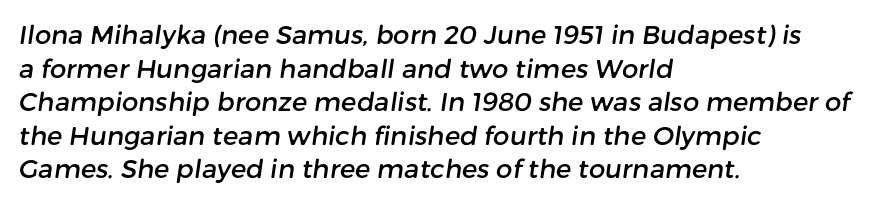
{"underline": "no", "align": "left", "line_spacing": "normal", "line_spacing_ratio": 1.29, "letter_spacing": "normal", "letter_spacing_em": 0.0, "glyph_px": 26}
